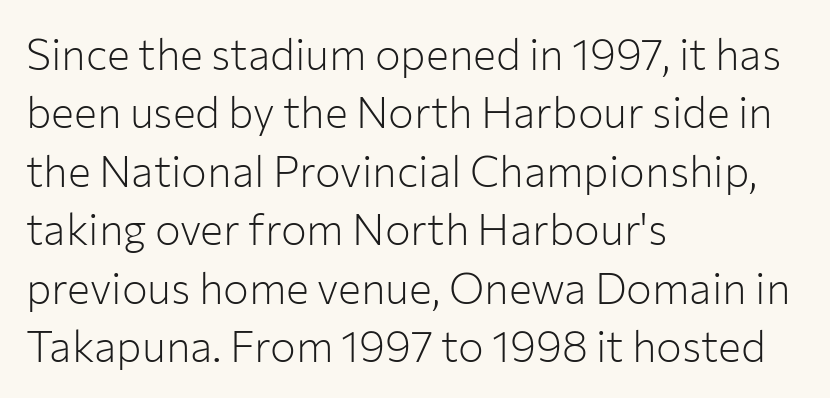
{"serif": "no", "italic": "no", "bold": "no", "weight": "light", "width": "normal", "stroke_contrast": "low", "x_height": "medium", "monospaced": "no", "underline": "no", "align": "left", "line_spacing": "normal", "line_spacing_ratio": 1.36, "letter_spacing": "normal", "letter_spacing_em": 0.0, "glyph_px": 43}
